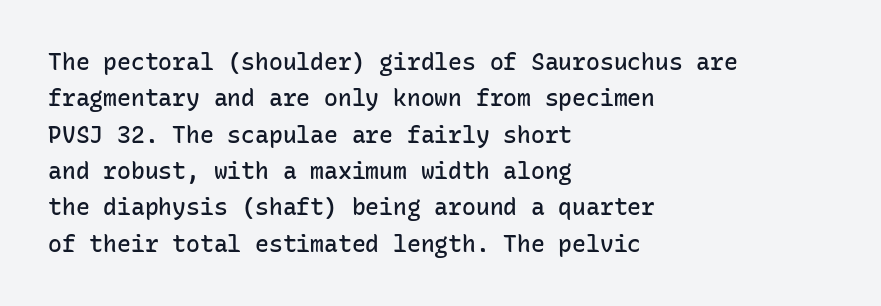
The paragraph shown leans on its left margin. Baseline-to-baseline distance is the conventional proportion of letter height. Check under the words: just untouched page. How are the letters spaced? Ordinarily, with no added tracking.
